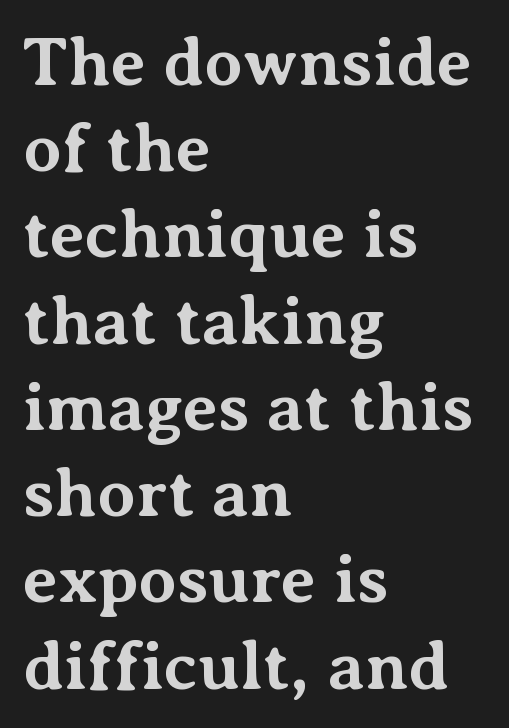
{"serif": "yes", "italic": "no", "bold": "yes", "weight": "bold", "width": "normal", "stroke_contrast": "medium", "x_height": "medium", "monospaced": "no", "underline": "no", "align": "left", "line_spacing": "normal", "line_spacing_ratio": 1.25, "letter_spacing": "normal", "letter_spacing_em": 0.0, "glyph_px": 69}
